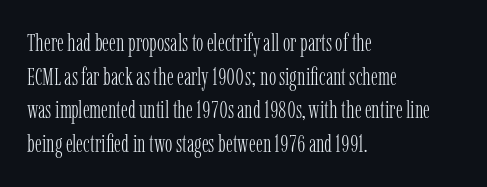
Honestly, there is no underline to notice here at all. When letters stand straight like this, we call the style roman or upright. The passage shown stacks its lines at a standard gap. Horizontal alignment here is leftward, the default for most running prose. Ink coverage per letter is moderate at most.
